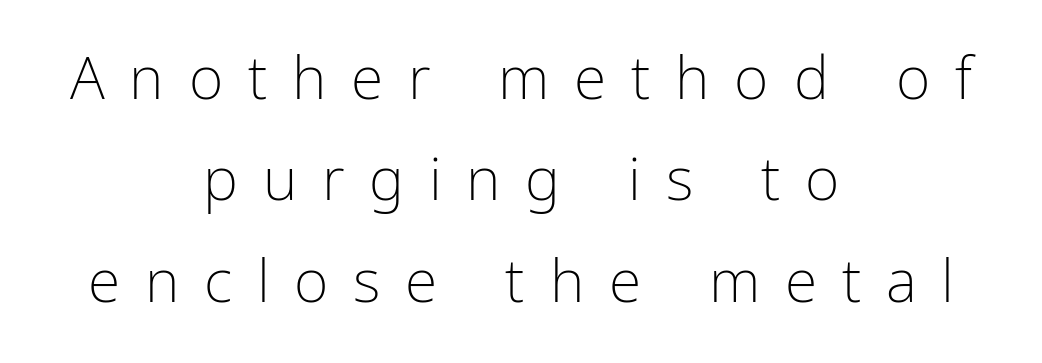
The image shows 59 px light, condensed sans-serif type, upright; set centered, line spacing 1.72x, unusually wide letter spacing (+0.42 em), not underlined; low stroke contrast and a medium x-height.
